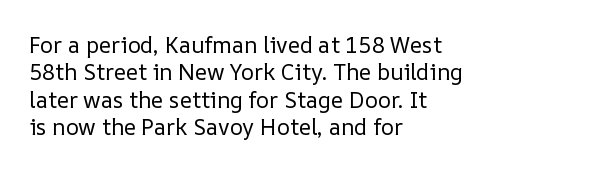
Q: Is the text bold? A: No.
Q: Is the text italic (slanted)? A: No, it is upright.
Q: Is the text underlined? A: No.
Q: How is the paragraph aligned? A: Left-aligned.
Q: Is the spacing between letters normal or unusually wide? A: Normal.
Q: Is the spacing between lines tight, normal or loose? A: Normal.
